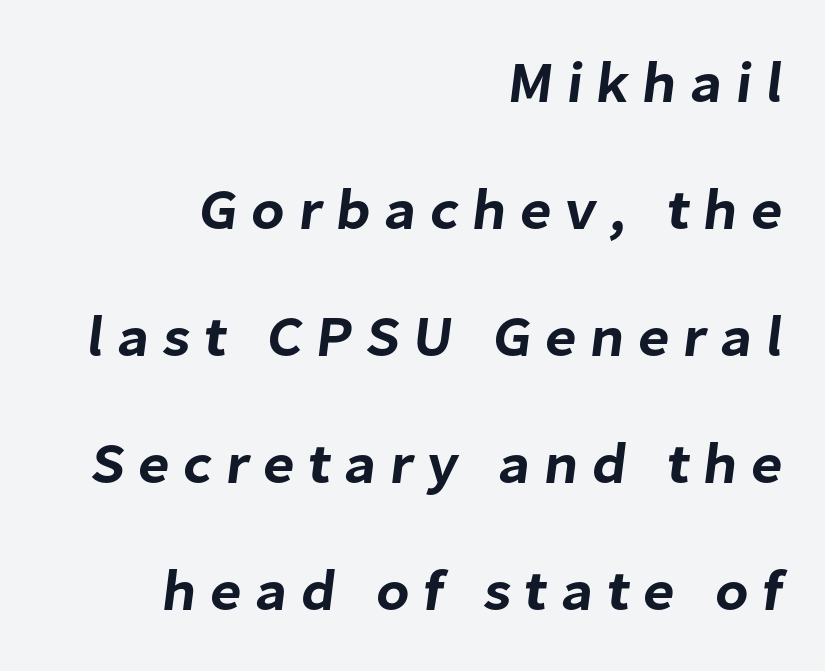
The image shows 58 px sans-serif type; set right-aligned, loose line spacing (2.19x), unusually wide letter spacing (+0.23 em), not underlined; low stroke contrast and a medium x-height.
